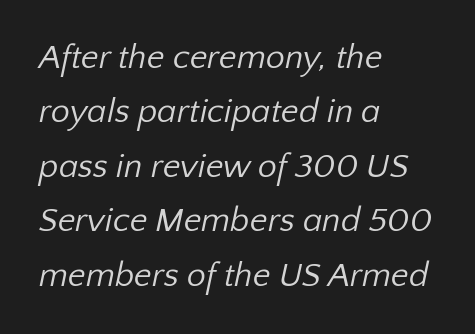
Q: Is the text bold? A: No.
Q: Is the typeface a serif or a sans-serif typeface? A: Sans-serif.
Q: Is the text underlined? A: No.
Q: How is the paragraph aligned? A: Left-aligned.
Q: Is the spacing between letters normal or unusually wide? A: Normal.
Q: Is the spacing between lines tight, normal or loose? A: Normal.
Q: Width (condensed, normal, or wide)? A: Normal.
Q: Stroke contrast? A: Low.
Q: x-height? A: Medium.
Q: Monospaced? A: No.
